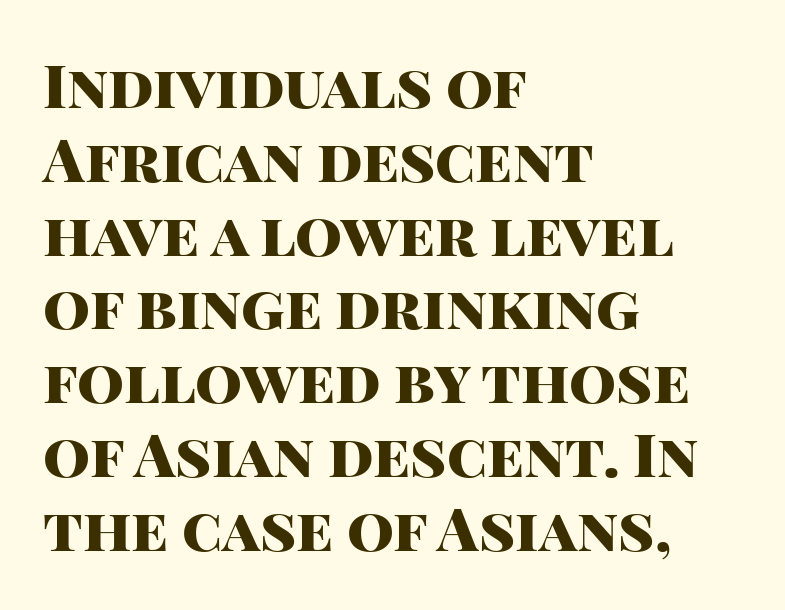
The image shows 60 px heavy sans-serif type, upright; set left-aligned, line spacing 1.23x, normal letter spacing, not underlined; high stroke contrast and a large x-height.
